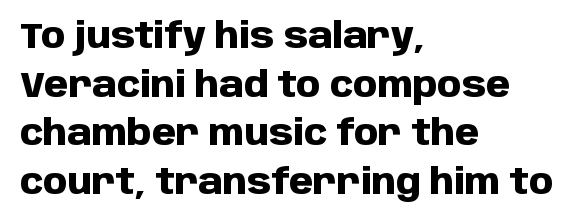
The image shows 35 px heavy sans-serif type, upright; set left-aligned, normal line spacing (1.39x), normal letter spacing, not underlined; low stroke contrast and a large x-height.
